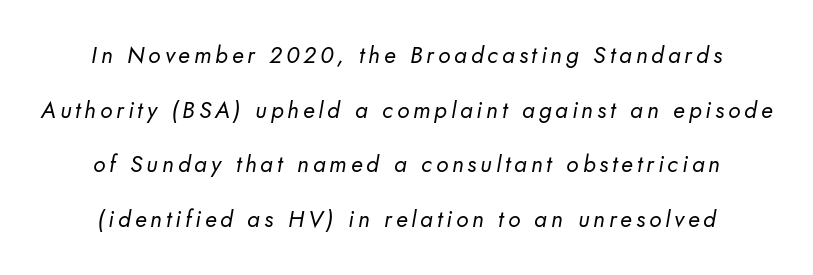
{"bold": "no", "underline": "no", "line_spacing": "loose", "line_spacing_ratio": 2.38, "glyph_px": 23}
